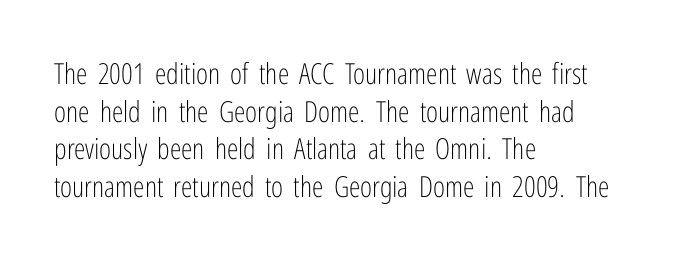
Q: Is the text bold? A: No.
Q: Is the text italic (slanted)? A: No, it is upright.
Q: Is the typeface a serif or a sans-serif typeface? A: Sans-serif.
Q: Is the text underlined? A: No.
Q: How is the paragraph aligned? A: Left-aligned.
Q: Is the spacing between letters normal or unusually wide? A: Normal.
Q: Is the spacing between lines tight, normal or loose? A: Normal.
Q: Width (condensed, normal, or wide)? A: Condensed.
Q: Stroke contrast? A: Low.
Q: x-height? A: Medium.
Q: Monospaced? A: No.
